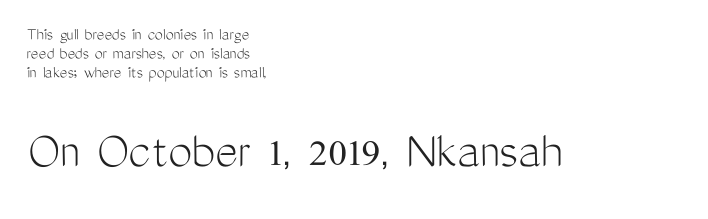
The image shows 54 px light, condensed sans-serif type, upright; set left-aligned, tight line spacing (1.06x), normal letter spacing, not underlined; the second (bottom) block is 3.0x larger; medium stroke contrast and a medium x-height.
